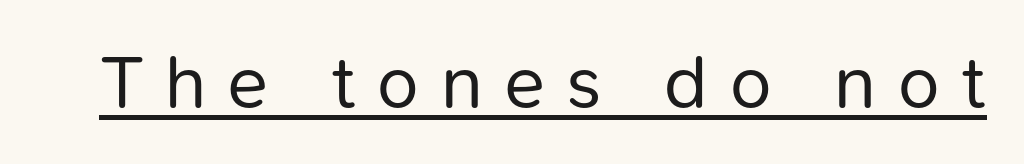
Is the type heavy? It reads as light-to-regular instead. No feet cap the strokes, marking this as sans-serif type. In terms of posture, this sample is upright. Looks like someone drew a line under every word here. Each letter keeps its own natural width here, so spacing adapts to shape. The tracking reads as deliberately expanded to a designer's eye.
